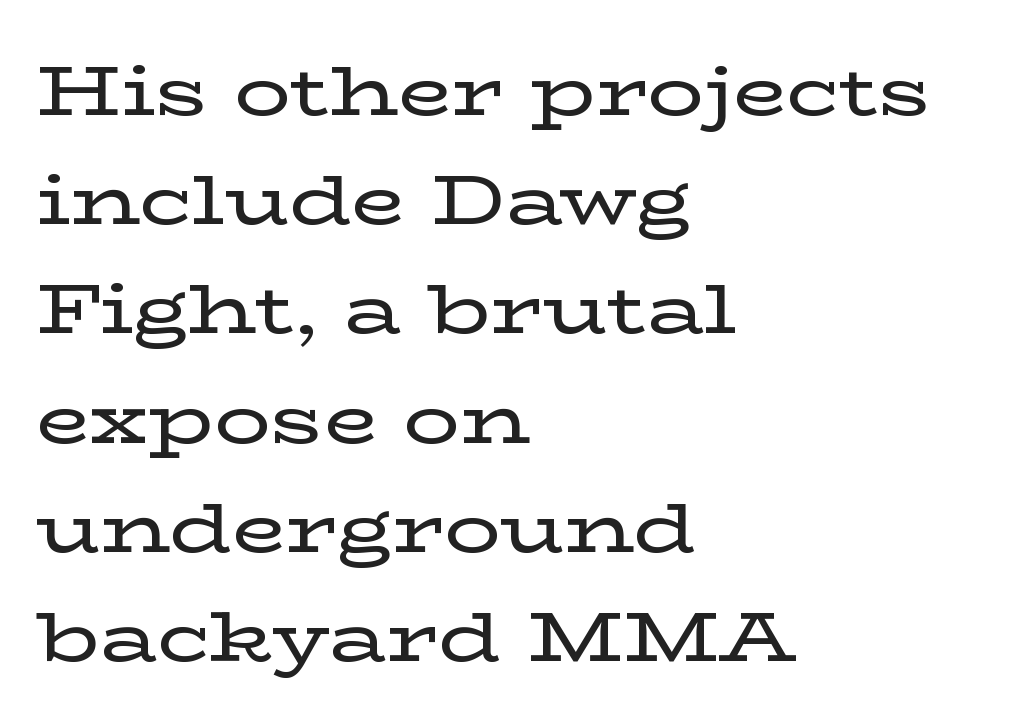
Is this a fixed-width face? No — the glyphs have proportional, varying widths. Characters follow at the spacing the type designer built in. Do the letters lean? They stand straight. The passage shown is not underscored anywhere.
